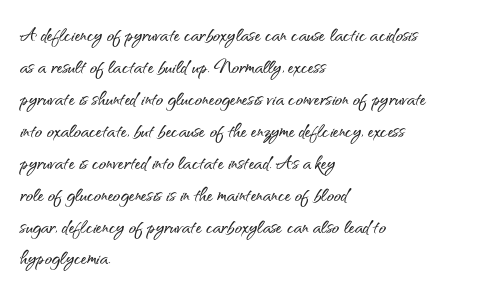
Q: Is the text italic (slanted)? A: Yes.
Q: Is the text underlined? A: No.
Q: How is the paragraph aligned? A: Left-aligned.
Q: Is the spacing between letters normal or unusually wide? A: Normal.
Q: Is the spacing between lines tight, normal or loose? A: Normal.
